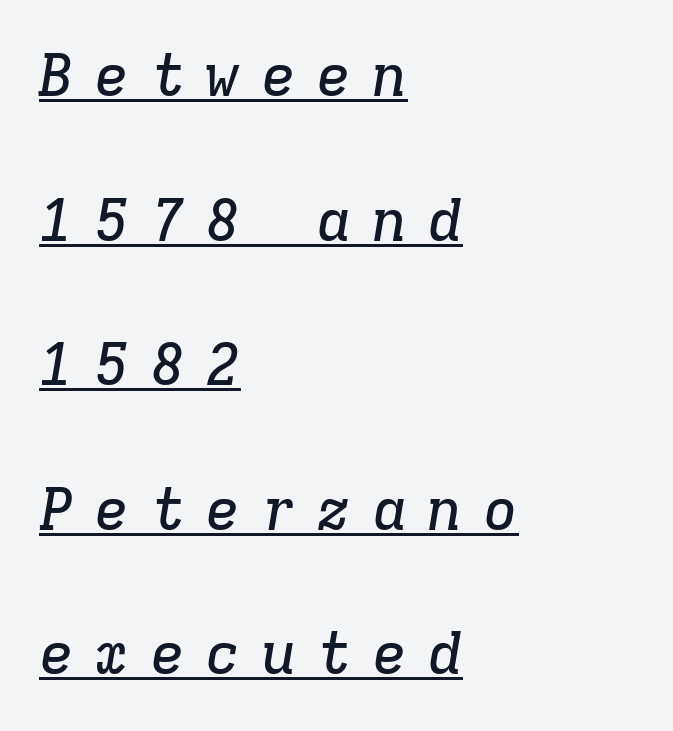
Here the glyphs are tracked loosely, breaking word shapes into spaced letters. Think of a typewriter: that constant character pitch is what you see here. You can see a thin bar hugging the bottom of the glyphs. Summary of vertical rhythm: relaxed, with wide interline spacing. The passage shown is typeset with a serif family. Each line starts at the same left margin while the right side varies.
